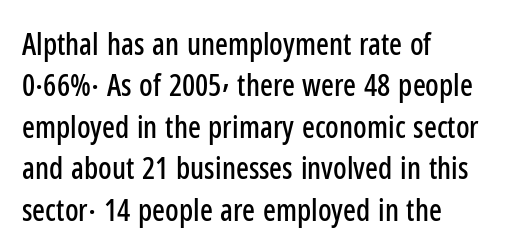
The image shows 30 px condensed sans-serif type, upright; set left-aligned, normal line spacing (1.38x), normal letter spacing, not underlined; low stroke contrast and a medium x-height.
